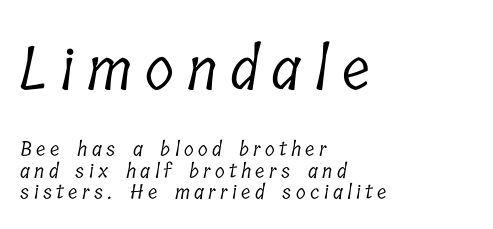
The image shows 60 px light, condensed serif type; set left-aligned, tight line spacing (1.07x), unusually wide letter spacing (+0.22 em), not underlined; the first (top) block is 3.0x larger; low stroke contrast and a medium x-height.
